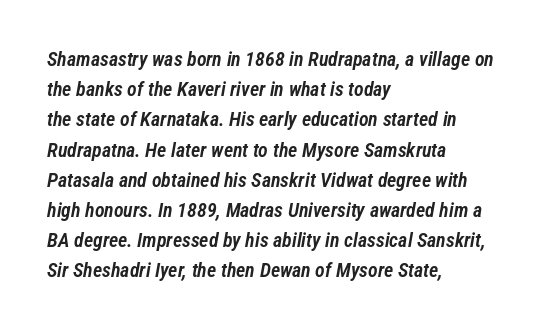
{"italic": "yes", "lean": "right", "slant_degrees": 12, "bold": "semi", "underline": "no", "align": "left", "line_spacing": "normal", "line_spacing_ratio": 1.51, "letter_spacing": "normal", "letter_spacing_em": 0.0, "glyph_px": 20}
